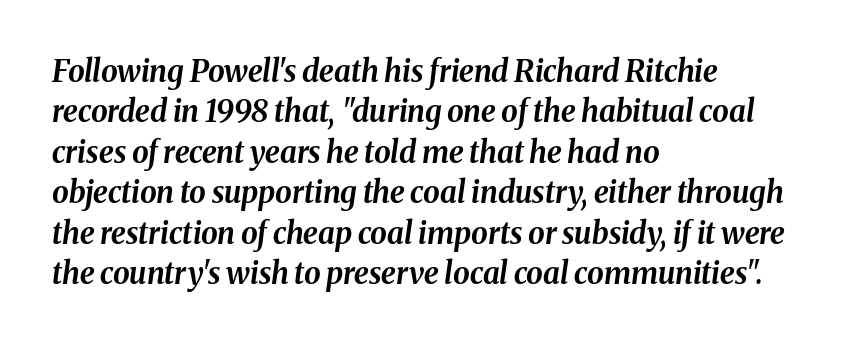
The lines sit at an ordinary, default distance from one another. Compared with typical body copy, the letter spacing here is the same. The whole block is typeset with a tilt. The font is running at its bold setting. Is this a fixed-width face? No — the glyphs have proportional, varying widths.
